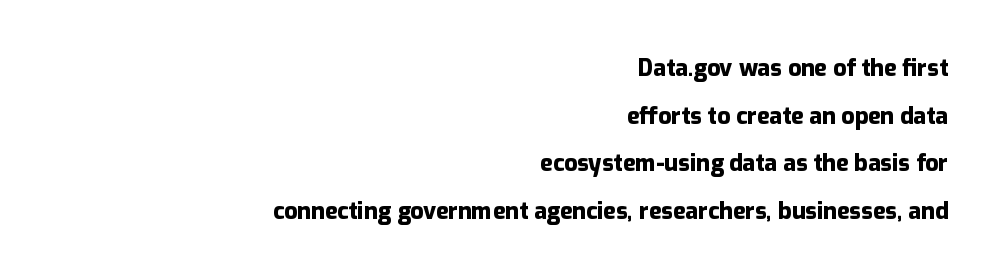
The image shows 23 px bold type, upright; set right-aligned, loose line spacing (2.07x), normal letter spacing, not underlined.
